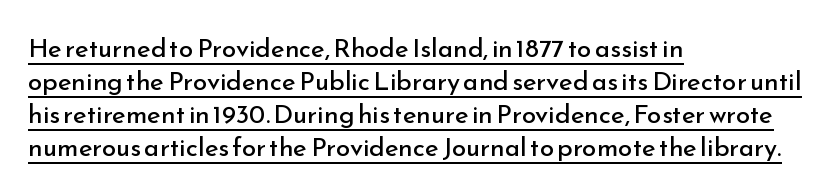
Q: Is the text bold? A: No.
Q: Is the text italic (slanted)? A: No, it is upright.
Q: Is the text underlined? A: Yes.
Q: How is the paragraph aligned? A: Left-aligned.
Q: Is the spacing between letters normal or unusually wide? A: Normal.
Q: Is the spacing between lines tight, normal or loose? A: Normal.
